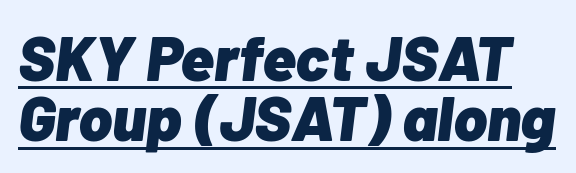
The image shows 63 px heavy type, italic (leaning right); set tight line spacing (0.96x), normal letter spacing, underlined; low stroke contrast and a medium x-height.
